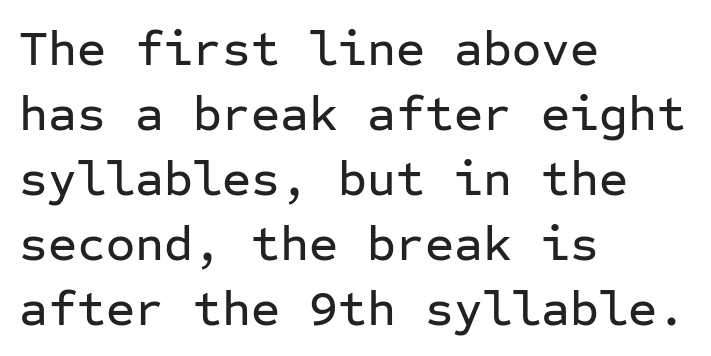
Normally led — the rows are evenly, conventionally spaced. Italic: no, the glyphs are upright roman. Left-aligned paragraph, ragged on the right. Typographically, this falls in the sans-serif category. Inter-character spacing is left at the font's built-in metrics.
